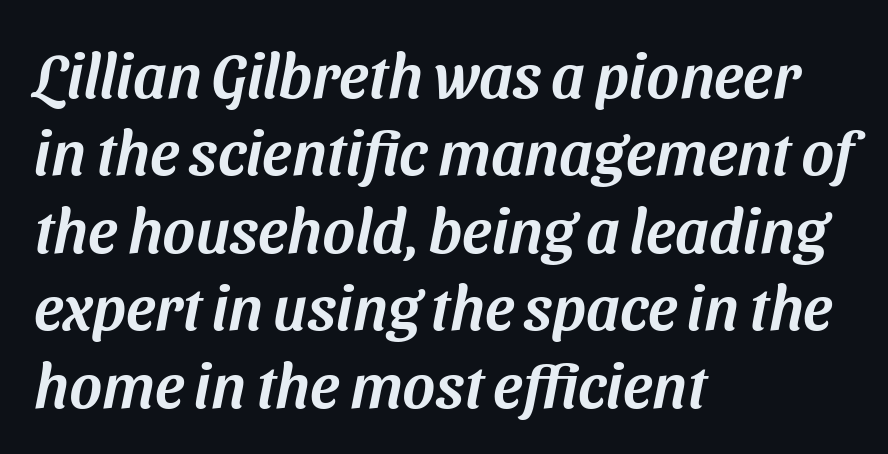
The lines in this sample share a left origin and differ only in where they stop. Summary of vertical rhythm: regular, with standard interline spacing. This rendering employs a face without finishing strokes, i.e., a sans-serif. Quick note: underline off. Between one letter and the next there's only the usual sliver of space. You could not count columns in this text — the font is proportionally spaced.
